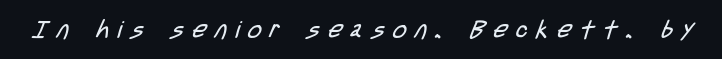
The image shows 24 px text type; set unusually wide letter spacing (+0.36 em), not underlined.
